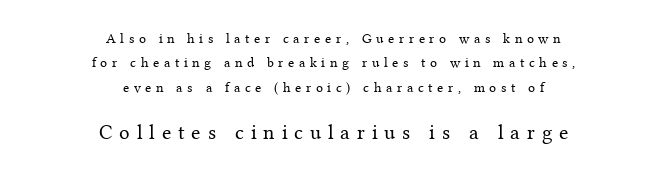
Q: Is the text bold? A: No.
Q: Is the text italic (slanted)? A: No, it is upright.
Q: Is the text underlined? A: No.
Q: How is the paragraph aligned? A: Centered.
Q: Is the spacing between letters normal or unusually wide? A: Unusually wide.
Q: Which block of text is set in a larger size, the first (top) or the second (bottom)? A: The second (bottom) one.
